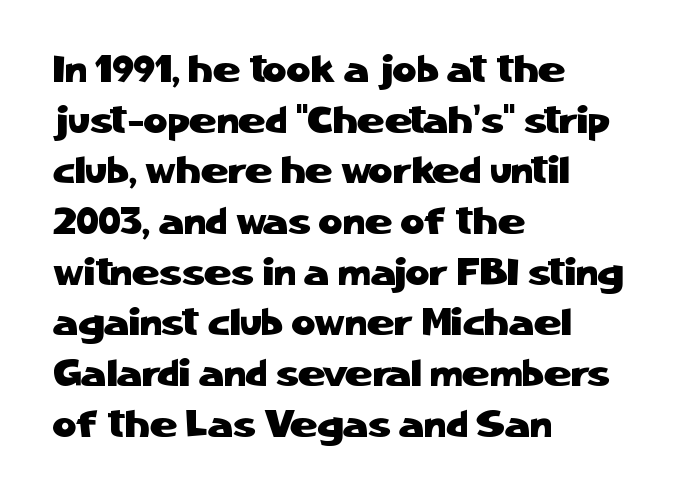
Q: Is the text italic (slanted)? A: No, it is upright.
Q: Is the typeface a serif or a sans-serif typeface? A: Sans-serif.
Q: Is the text underlined? A: No.
Q: How is the paragraph aligned? A: Left-aligned.
Q: Is the spacing between letters normal or unusually wide? A: Normal.
Q: Is the spacing between lines tight, normal or loose? A: Normal.
Q: Width (condensed, normal, or wide)? A: Normal.
Q: Stroke contrast? A: Low.
Q: x-height? A: Medium.
Q: Monospaced? A: No.
